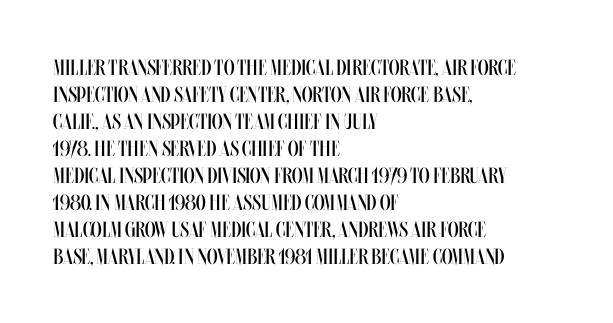
{"italic": "no", "bold": "no", "underline": "no", "align": "left", "line_spacing_ratio": 1.23, "letter_spacing": "normal", "letter_spacing_em": 0.0, "glyph_px": 22}
